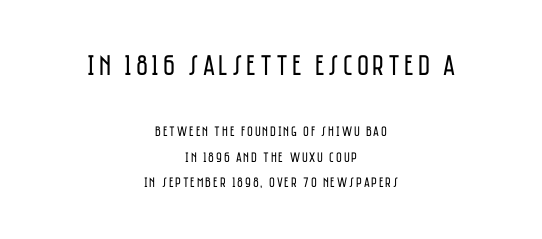
{"serif": "no", "italic": "no", "bold": "no", "weight": "regular", "width": "condensed", "stroke_contrast": "low", "x_height": "large", "monospaced": "no", "underline": "no", "align": "center", "line_spacing_ratio": 1.8, "larger_block": "first", "size_ratio": 2.07, "glyph_px": 29}
